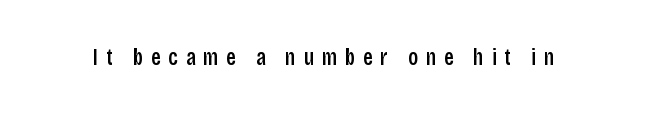
Stroke thickness is moderately raised; the sample reads as semibold. A typesetter would mark this as roman, not italic. The horizontal fit of the characters is loose and conspicuously gappy. Has an underline been added? It has not.
